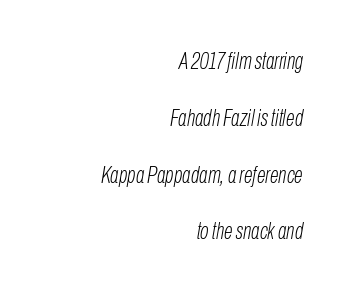
Successive baselines arrive slowly, with a big drop between each. The compositor pushed each line to the right boundary. This rendering features lettering with no underline. This rendering leaves character spacing at its baseline value.
